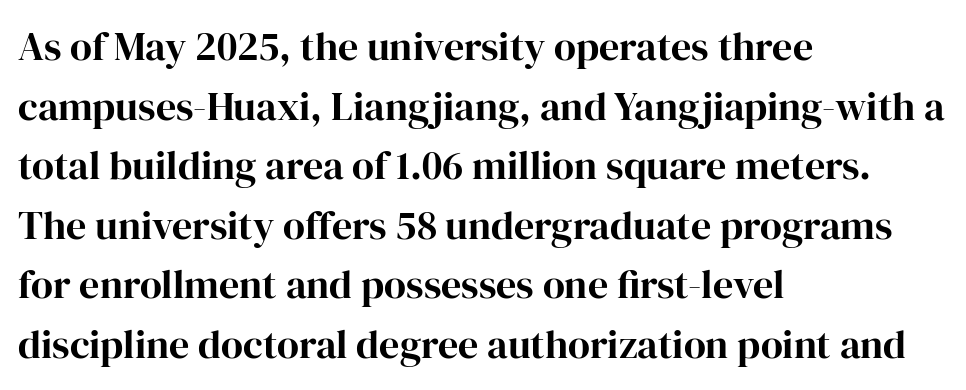
The lettering stays uniformly vertical, giving the passage a roman look. You can tell from the footed stems that serif type was used. Quick note: interline space is typical. You could not count columns in this text — the font is proportionally spaced.
